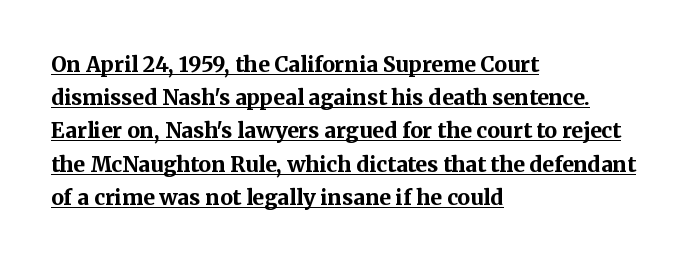
{"italic": "no", "bold": "yes", "underline": "yes", "align": "left", "line_spacing": "normal", "line_spacing_ratio": 1.58, "letter_spacing": "normal", "letter_spacing_em": 0.0, "glyph_px": 21}
